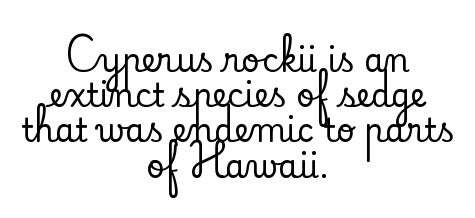
The image shows 32 px serif type, upright; set centered, tight line spacing (1.1x), normal letter spacing, not underlined; low stroke contrast and a small x-height.
